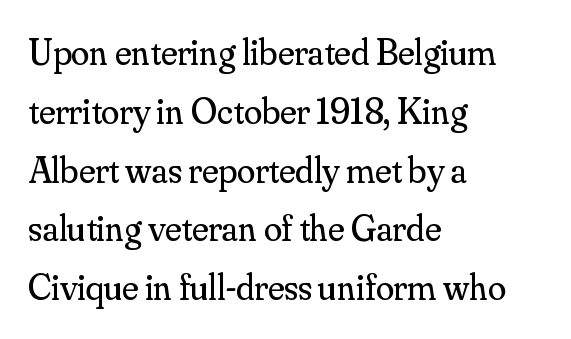
{"serif": "yes", "italic": "no", "bold": "no", "weight": "regular", "width": "normal", "stroke_contrast": "medium", "x_height": "small", "monospaced": "no", "underline": "no", "align": "left", "line_spacing": "normal", "line_spacing_ratio": 1.59, "letter_spacing": "normal", "letter_spacing_em": 0.0, "glyph_px": 37}
